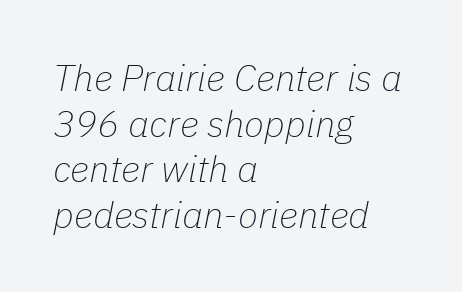
The image shows 37 px thin type, italic (leaning right); set left-aligned, line spacing 1.23x, normal letter spacing, not underlined; low stroke contrast and a medium x-height.
